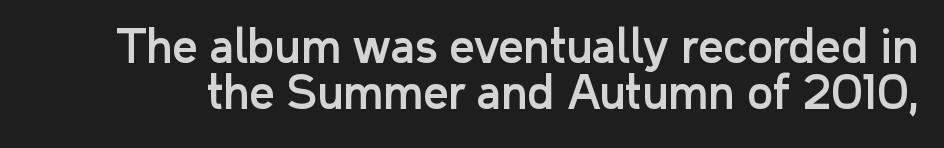
Q: Is the text italic (slanted)? A: No, it is upright.
Q: Is the typeface a serif or a sans-serif typeface? A: Sans-serif.
Q: Is the text underlined? A: No.
Q: Is the spacing between letters normal or unusually wide? A: Normal.
Q: Is the spacing between lines tight, normal or loose? A: Tight.
Q: Width (condensed, normal, or wide)? A: Normal.
Q: Stroke contrast? A: Low.
Q: x-height? A: Medium.
Q: Monospaced? A: No.
